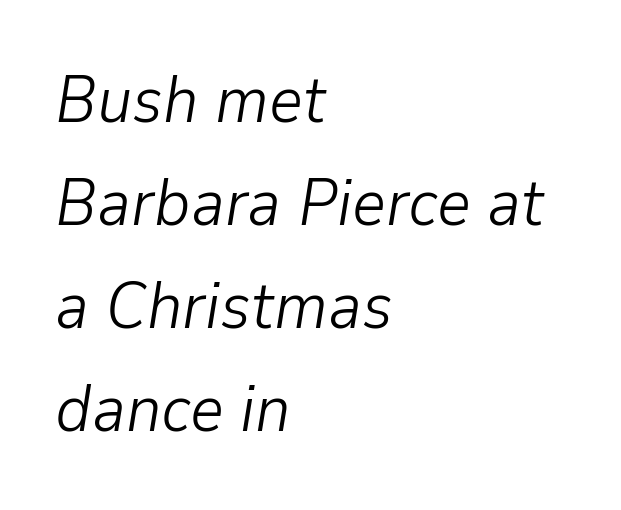
Q: Is the text bold? A: No.
Q: Is the text italic (slanted)? A: Yes, it leans right by about 9 degrees.
Q: Is the text underlined? A: No.
Q: How is the paragraph aligned? A: Left-aligned.
Q: Is the spacing between letters normal or unusually wide? A: Normal.
Q: Is the spacing between lines tight, normal or loose? A: Normal.
Q: Width (condensed, normal, or wide)? A: Normal.
Q: Stroke contrast? A: Low.
Q: x-height? A: Medium.
Q: Monospaced? A: No.
